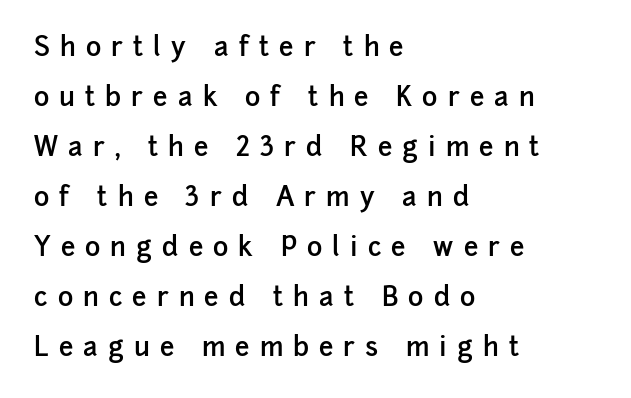
These lines stand farther apart than default settings would place them. The glyphs have the mass of a demibold cut, below bold. The lines in this sample share a left origin and differ only in where they stop. In terms of posture, this sample is upright. Clear beneath every line of the passage.
